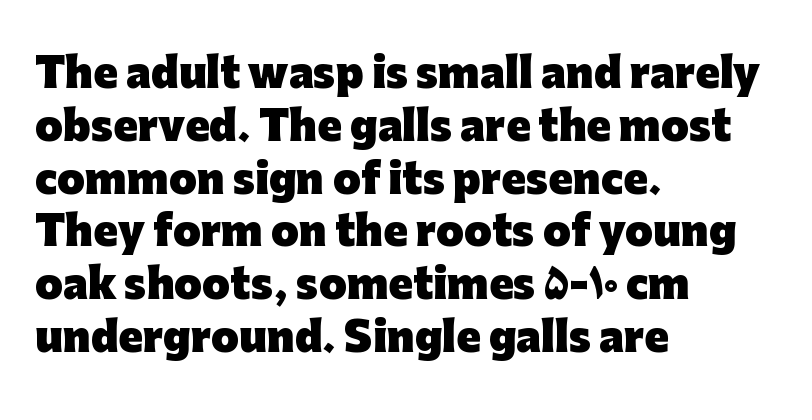
The image shows 40 px heavy sans-serif type, upright; set left-aligned, normal line spacing (1.32x), normal letter spacing, not underlined; low stroke contrast and a medium x-height.
